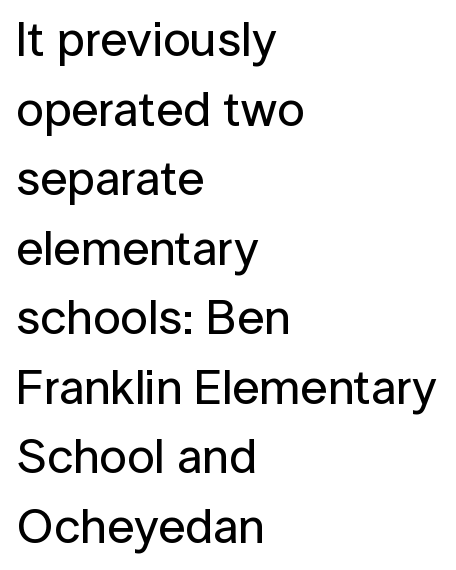
{"serif": "no", "italic": "no", "width": "normal", "stroke_contrast": "low", "x_height": "medium", "monospaced": "no", "underline": "no", "align": "left", "line_spacing": "normal", "line_spacing_ratio": 1.42, "letter_spacing": "normal", "letter_spacing_em": 0.0, "glyph_px": 49}
